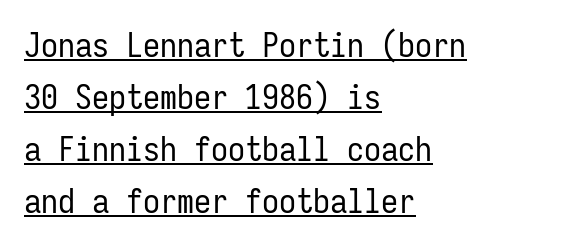
Short and long lines alike share a common starting point at left. Leading: standard. The rendering keeps characters at their native spacing. The type sits square on the baseline with zero lean.
